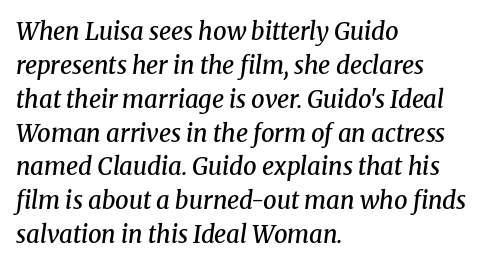
The image shows 24 px text type, italic (leaning right); set left-aligned, normal line spacing (1.41x), normal letter spacing, not underlined.
